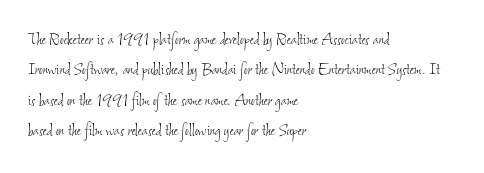
A typesetter would call this leading conventional body-copy spacing. Where is the straight margin? On the left. Stem width sits at or under what a default text font uses. The words here are not underlined.
